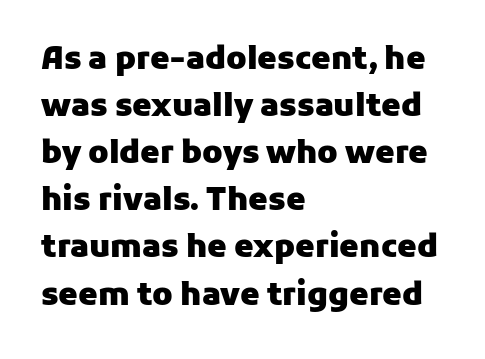
{"serif": "no", "italic": "no", "bold": "yes", "weight": "heavy", "width": "normal", "stroke_contrast": "low", "x_height": "medium", "monospaced": "no", "underline": "no", "align": "left", "line_spacing": "normal", "line_spacing_ratio": 1.52, "letter_spacing": "normal", "letter_spacing_em": 0.0, "glyph_px": 31}
